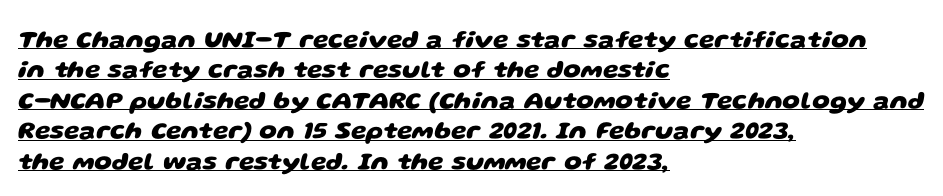
Q: Is the text bold? A: Yes.
Q: Is the text underlined? A: Yes.
Q: How is the paragraph aligned? A: Left-aligned.
Q: Is the spacing between letters normal or unusually wide? A: Normal.
